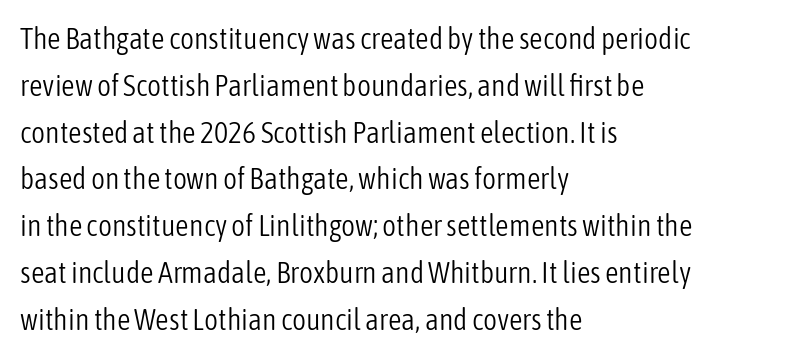
The image shows 30 px light, condensed sans-serif type, upright; set left-aligned, normal line spacing (1.56x), normal letter spacing, not underlined; low stroke contrast and a medium x-height.
